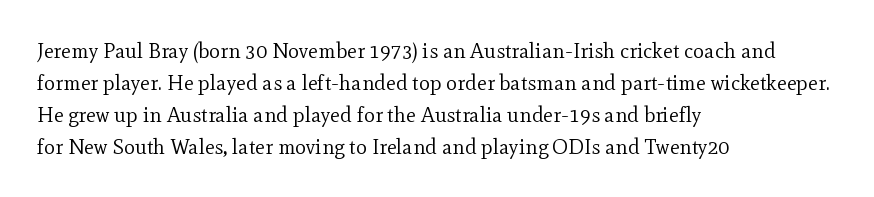
Q: Is the text bold? A: No.
Q: Is the text italic (slanted)? A: No, it is upright.
Q: Is the text underlined? A: No.
Q: How is the paragraph aligned? A: Left-aligned.
Q: Is the spacing between letters normal or unusually wide? A: Normal.
Q: Is the spacing between lines tight, normal or loose? A: Normal.
